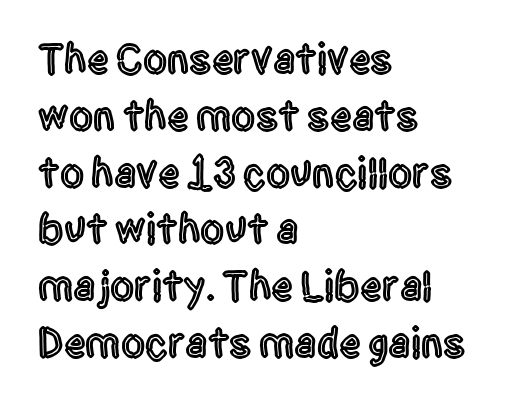
{"serif": "no", "italic": "no", "width": "condensed", "x_height": "large", "monospaced": "no", "underline": "no", "align": "left", "line_spacing": "normal", "line_spacing_ratio": 1.32, "letter_spacing": "normal", "letter_spacing_em": 0.0, "glyph_px": 43}
